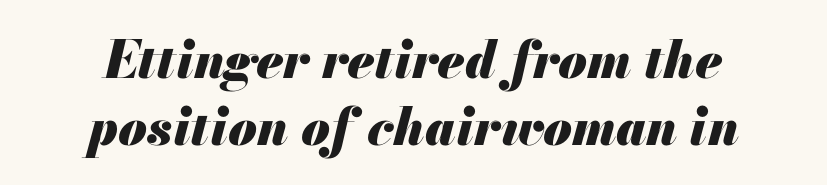
Q: Is the text bold? A: Yes.
Q: Is the text italic (slanted)? A: Yes, it leans right by about 13 degrees.
Q: Is the text underlined? A: No.
Q: How is the paragraph aligned? A: Centered.
Q: Is the spacing between letters normal or unusually wide? A: Normal.
Q: Is the spacing between lines tight, normal or loose? A: Normal.
Q: Width (condensed, normal, or wide)? A: Normal.
Q: Stroke contrast? A: Medium.
Q: x-height? A: Small.
Q: Monospaced? A: No.
